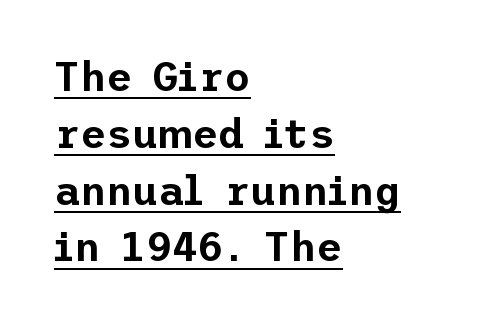
This rendering employs a face without finishing strokes, i.e., a sans-serif. A normal amount of white space separates one row of letters from the next. Style check: upright. Students, note that the glyphs here touch the page at normal intervals. Every row of glyphs begins at an identical x-position on the left.
